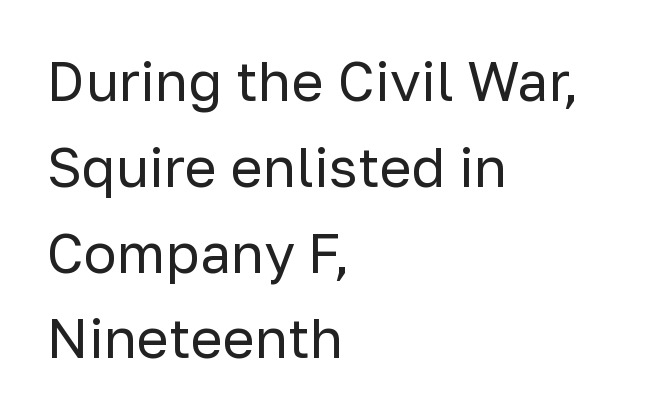
Q: Is the text bold? A: No.
Q: Is the text italic (slanted)? A: No, it is upright.
Q: Is the typeface a serif or a sans-serif typeface? A: Sans-serif.
Q: Is the text underlined? A: No.
Q: How is the paragraph aligned? A: Left-aligned.
Q: Is the spacing between letters normal or unusually wide? A: Normal.
Q: Is the spacing between lines tight, normal or loose? A: Normal.
Q: Width (condensed, normal, or wide)? A: Normal.
Q: Stroke contrast? A: Low.
Q: x-height? A: Medium.
Q: Monospaced? A: No.
